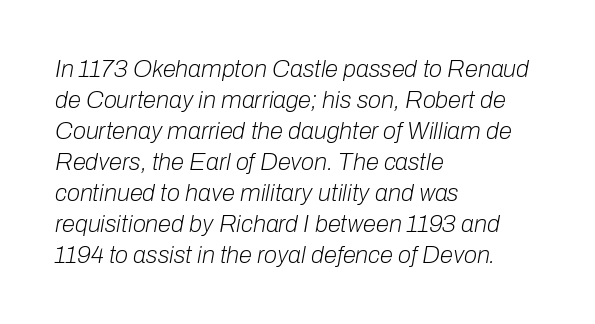
{"italic": "yes", "lean": "right", "slant_degrees": 10, "bold": "no", "underline": "no", "align": "left", "line_spacing": "normal", "line_spacing_ratio": 1.29, "letter_spacing": "normal", "letter_spacing_em": 0.0, "glyph_px": 24}
